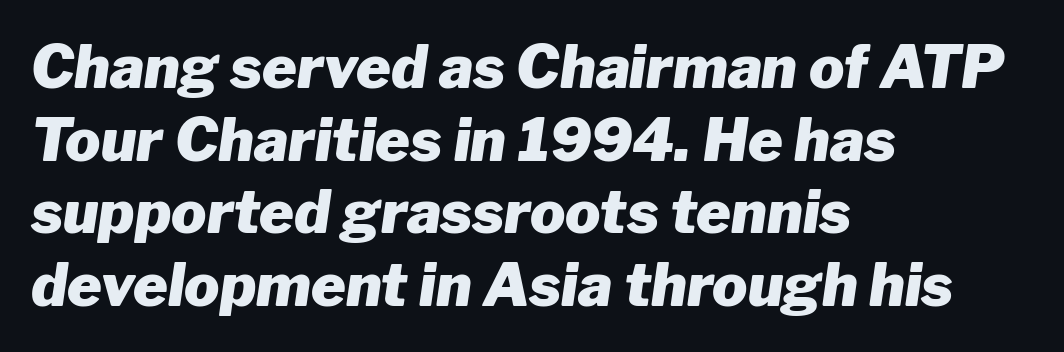
The image shows 59 px heavy type, italic (leaning right); set left-aligned, line spacing 1.23x, normal letter spacing, not underlined; low stroke contrast and a medium x-height.
